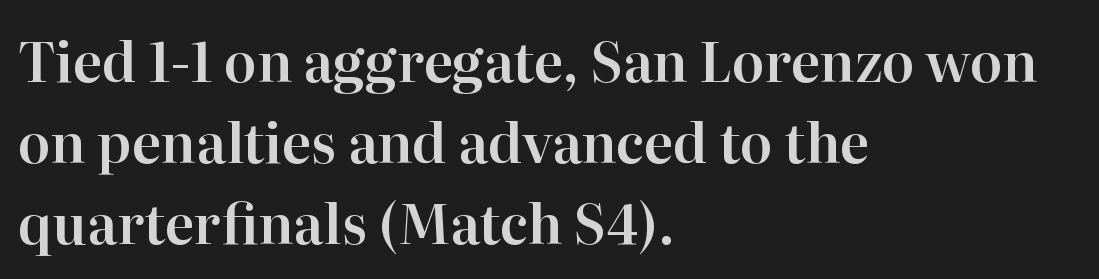
The image shows 54 px serif type, upright; set left-aligned, normal line spacing (1.5x), normal letter spacing, not underlined; high stroke contrast and a medium x-height.
